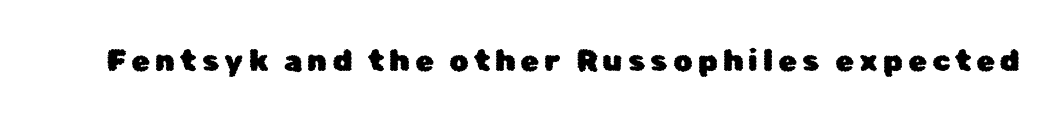
The image shows 30 px sans-serif type, upright; set not underlined; low stroke contrast and a medium x-height.
